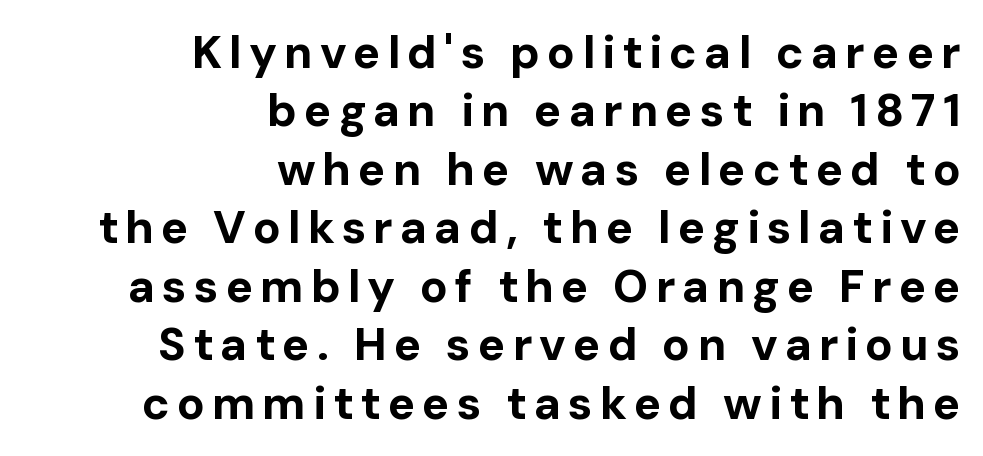
Q: Is the text bold? A: Yes.
Q: Is the text italic (slanted)? A: No, it is upright.
Q: Is the typeface a serif or a sans-serif typeface? A: Sans-serif.
Q: Is the text underlined? A: No.
Q: How is the paragraph aligned? A: Right-aligned.
Q: Is the spacing between lines tight, normal or loose? A: Normal.
Q: Width (condensed, normal, or wide)? A: Normal.
Q: Stroke contrast? A: Low.
Q: x-height? A: Medium.
Q: Monospaced? A: No.
